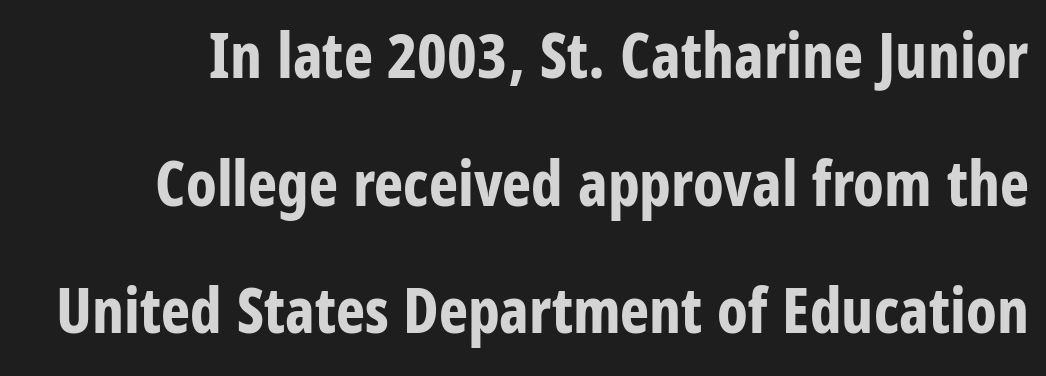
The image shows 62 px bold, condensed sans-serif type, upright; set loose line spacing (2.06x), normal letter spacing, not underlined; low stroke contrast and a large x-height.
